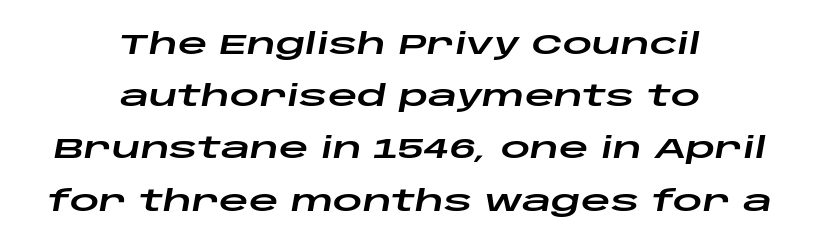
The image shows 29 px wide type, italic (leaning right); set centered, line spacing 1.8x, normal letter spacing, not underlined; low stroke contrast and a large x-height.
